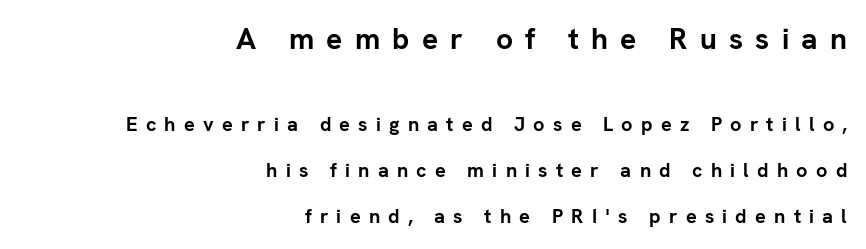
Q: Is the text bold? A: Yes.
Q: Is the text italic (slanted)? A: No, it is upright.
Q: Is the typeface a serif or a sans-serif typeface? A: Sans-serif.
Q: Is the text underlined? A: No.
Q: How is the paragraph aligned? A: Right-aligned.
Q: Is the spacing between letters normal or unusually wide? A: Unusually wide.
Q: Is the spacing between lines tight, normal or loose? A: Loose.
Q: Which block of text is set in a larger size, the first (top) or the second (bottom)? A: The first (top) one.
Q: Width (condensed, normal, or wide)? A: Normal.
Q: Stroke contrast? A: Low.
Q: x-height? A: Medium.
Q: Monospaced? A: No.
